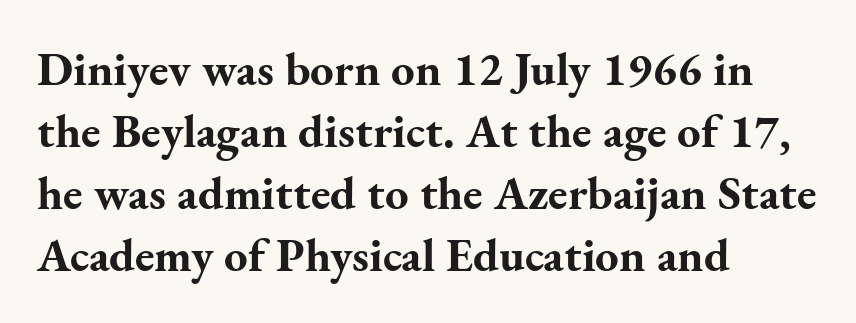
Compared with a centered layout, this one pins lines to the left instead. In terms of posture, this sample is upright. Beneath every word, the page is bare. This rendering leaves character spacing at its baseline value. Every letter is thick-stroked: bold, no question.
